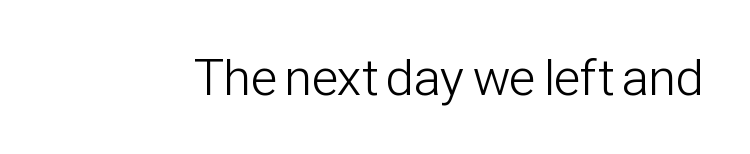
A typesetter would call this zero additional tracking. Serifs: no, the terminals of the letterforms are clean. Ordinary non-slanted type is in use. Is this a fixed-width face? No — the glyphs have proportional, varying widths. The weight tops out at a normal text grade.
